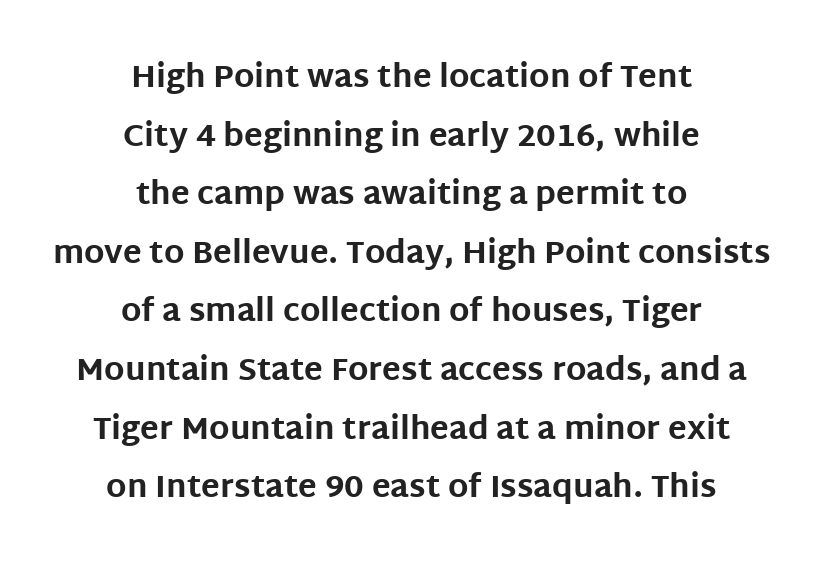
Q: Is the text bold? A: Yes.
Q: Is the text italic (slanted)? A: No, it is upright.
Q: Is the typeface a serif or a sans-serif typeface? A: Sans-serif.
Q: Is the text underlined? A: No.
Q: How is the paragraph aligned? A: Centered.
Q: Is the spacing between letters normal or unusually wide? A: Normal.
Q: Width (condensed, normal, or wide)? A: Normal.
Q: Stroke contrast? A: Low.
Q: x-height? A: Large.
Q: Monospaced? A: No.
